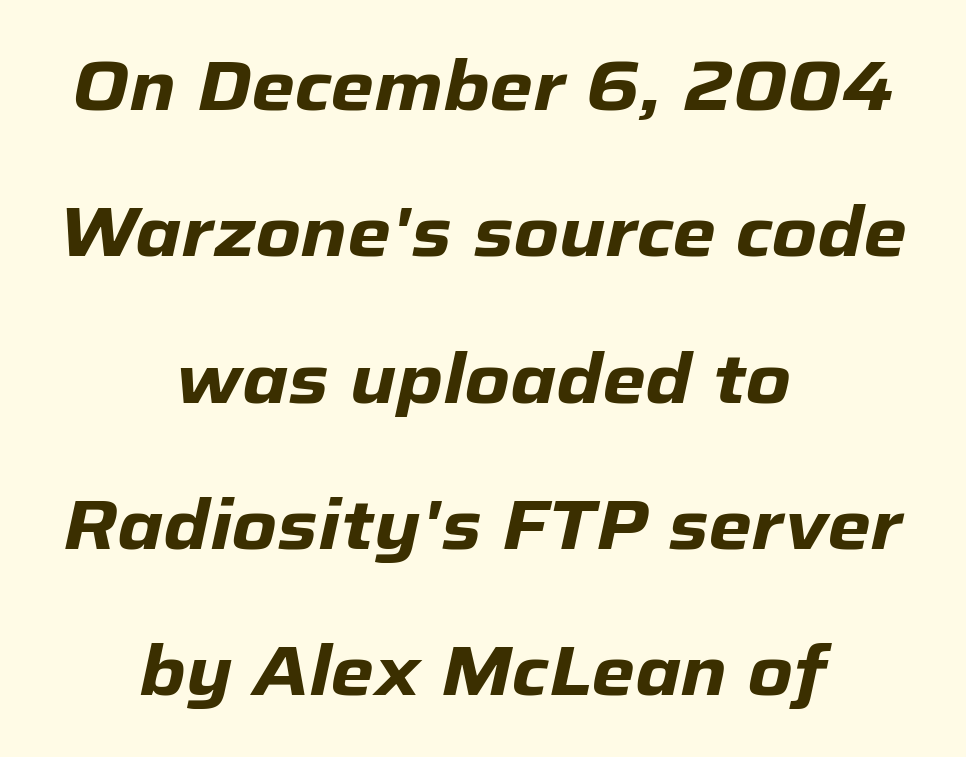
{"italic": "yes", "lean": "right", "slant_degrees": 12, "bold": "yes", "weight": "heavy", "width": "normal", "stroke_contrast": "low", "x_height": "medium", "monospaced": "no", "underline": "no", "align": "center", "line_spacing": "loose", "line_spacing_ratio": 2.09, "letter_spacing": "normal", "letter_spacing_em": 0.0, "glyph_px": 70}
